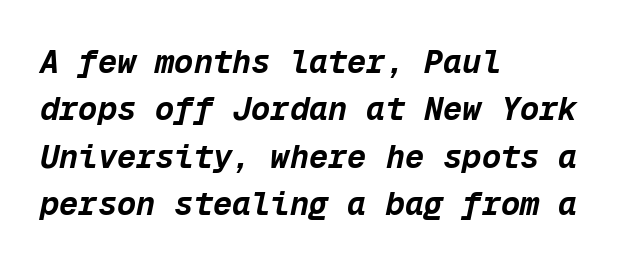
Every letter is thick-stroked: bold, no question. Each word holds together tightly as a unit, with standard inter-letter gaps. Looks like terminal output: every glyph gets an equal slot. The passage shown stacks its lines at a standard gap.
